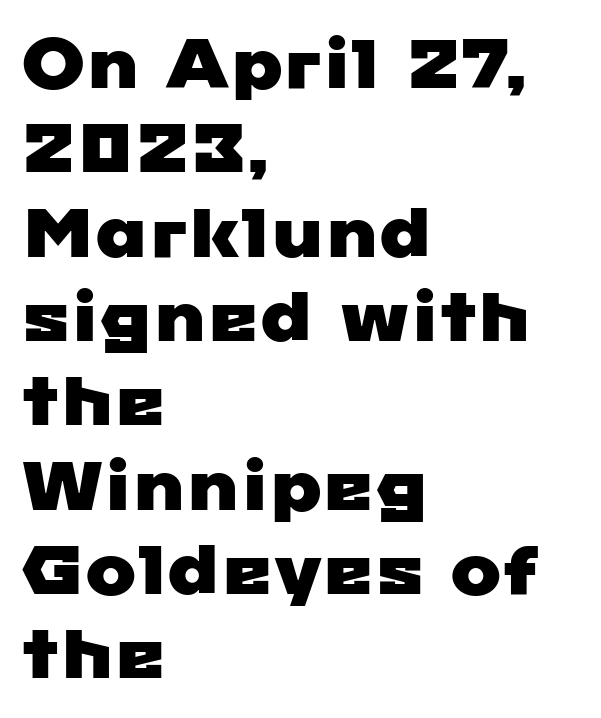
The horizontal fit of the characters is conventional and even. Notice how the passage keeps a crisp vertical edge on the left only. Observe the absence of serifs on each vertical stroke in this sample. The passage shown is not underscored anywhere. Here the designer chose a conventional face with non-uniform glyph widths.
